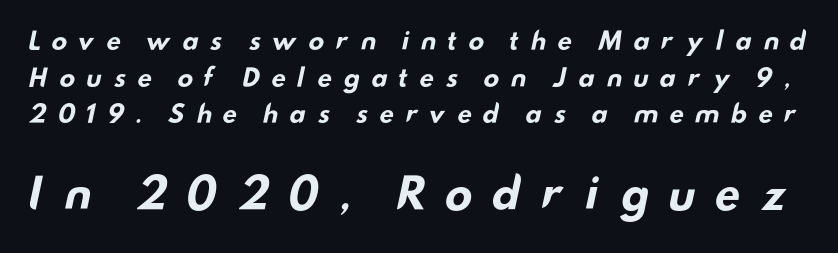
The image shows 42 px bold, wide sans-serif type; set normal line spacing (1.53x), unusually wide letter spacing (+0.42 em), not underlined; the second (bottom) block is 1.75x larger; low stroke contrast and a small x-height.
